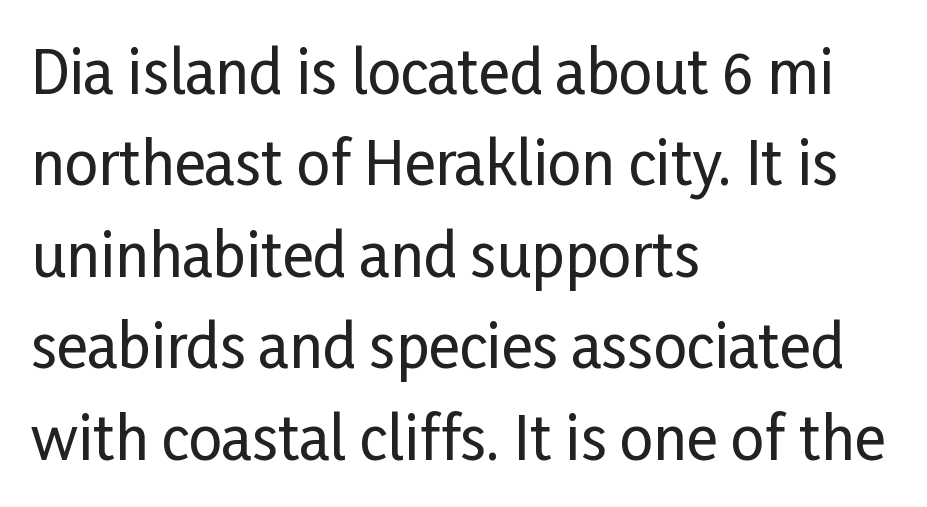
{"serif": "no", "italic": "no", "width": "condensed", "stroke_contrast": "low", "x_height": "medium", "monospaced": "no", "underline": "no", "align": "left", "line_spacing": "normal", "line_spacing_ratio": 1.55, "letter_spacing": "normal", "letter_spacing_em": 0.0, "glyph_px": 59}
